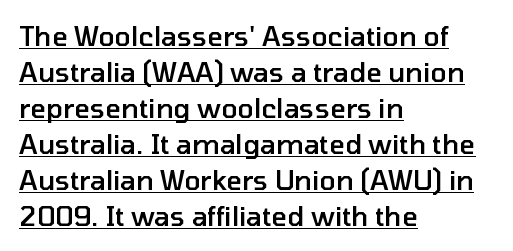
A somewhat darkened texture: the type is semibold rather than bold. In terms of posture, this sample is upright. Students, observe the line beneath the letters — that is underlining. Short and long lines alike share a common starting point at left.
